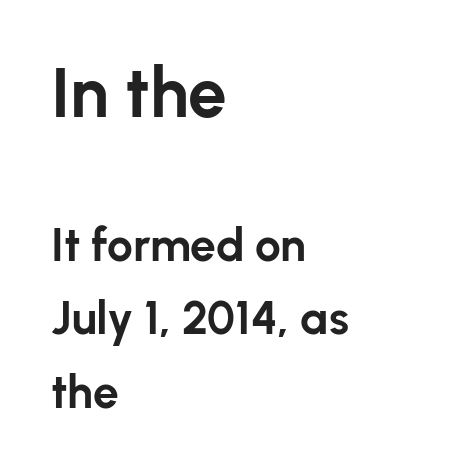
A full-strength bold gives these letters their thick strokes. One-word summary of the alignment: left. Characters remain perfectly vertical along every line. A student would notice the top passage is typeset larger than what follows.
